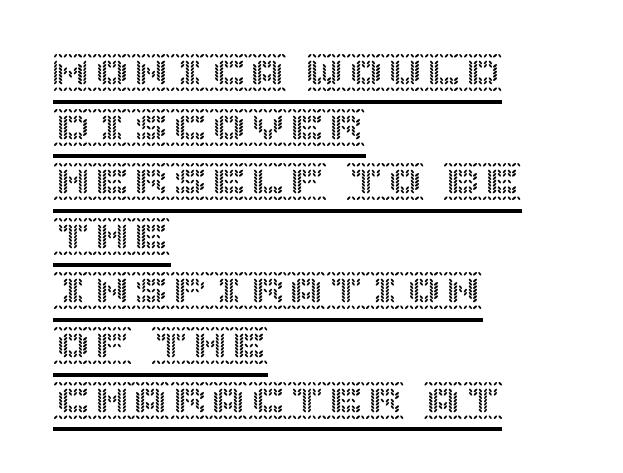
Q: Is the text italic (slanted)? A: No, it is upright.
Q: Is the text underlined? A: Yes.
Q: How is the paragraph aligned? A: Left-aligned.
Q: Is the spacing between letters normal or unusually wide? A: Normal.
Q: Is the spacing between lines tight, normal or loose? A: Normal.
Q: Width (condensed, normal, or wide)? A: Normal.
Q: x-height? A: Large.
